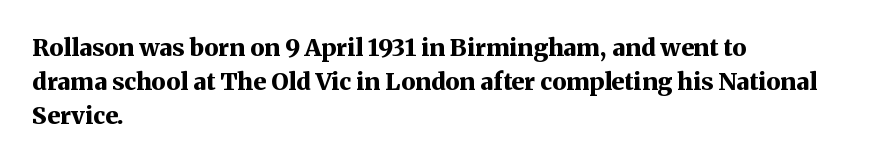
The passage shown stacks its lines at a standard gap. These lines keep a tight, regular rhythm from letter to letter. Descenders hang freely into open space. The sample has been set heavy, in full bold. Leftover space on each line is placed entirely after the last word. Nope, not italic — everything's standing straight.
